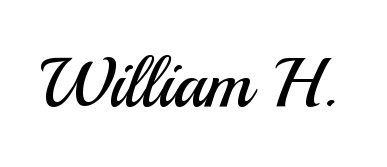
The letters carry no serifs — their stems end cleanly without finishing strokes. What stands out about the letter spacing? Nothing — it is the standard amount. A quiet, ordinary-to-light weight characterises the typeface. Descender tails drop into unmarked territory.
